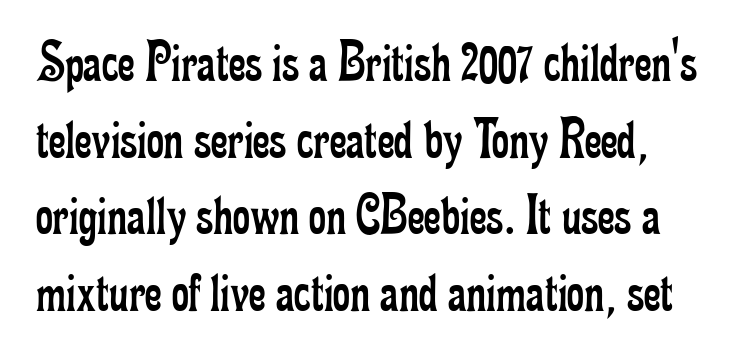
The image shows 59 px regular-weight, condensed serif type, upright; set left-aligned, normal line spacing (1.3x), normal letter spacing, not underlined; low stroke contrast and a small x-height.
